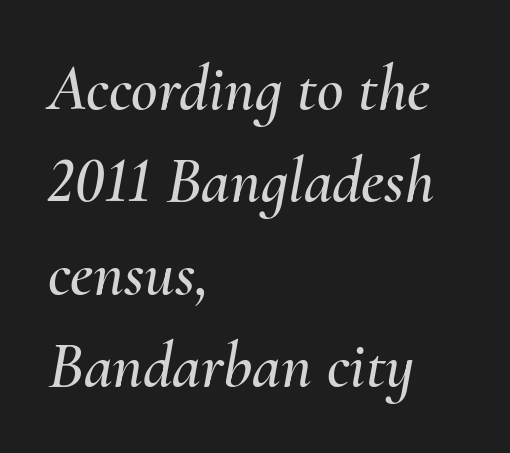
A typesetter would call this zero additional tracking. Horizontal alignment here is leftward, the default for most running prose. These lines are rendered in a variable-pitch font. Interline gaps are of average width in this sample. These lines were composed using italics. Check the space under the baseline: it is left empty.
